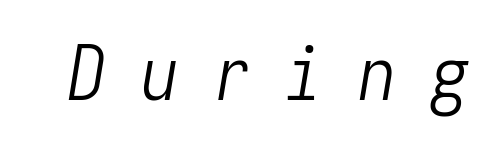
The image shows 75 px light, condensed type, italic (leaning right), monospaced; set unusually wide letter spacing (+0.47 em), not underlined; low stroke contrast and a medium x-height.
